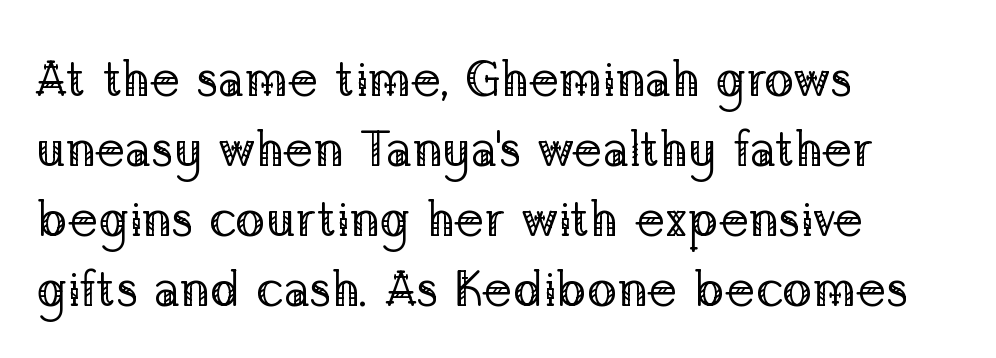
{"serif": "yes", "italic": "no", "bold": "no", "weight": "regular", "width": "normal", "stroke_contrast": "low", "x_height": "medium", "monospaced": "no", "underline": "no", "align": "left", "line_spacing": "normal", "line_spacing_ratio": 1.4, "letter_spacing": "normal", "letter_spacing_em": 0.0, "glyph_px": 50}
